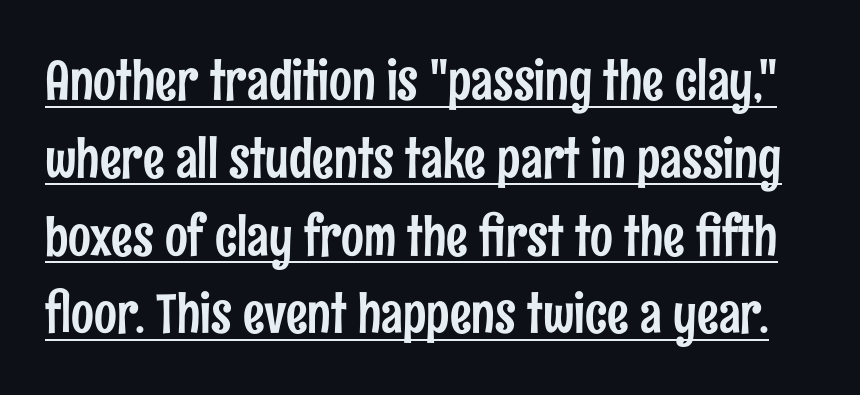
Q: Is the text italic (slanted)? A: No, it is upright.
Q: Is the typeface a serif or a sans-serif typeface? A: Sans-serif.
Q: Is the text underlined? A: Yes.
Q: Is the spacing between letters normal or unusually wide? A: Normal.
Q: Is the spacing between lines tight, normal or loose? A: Normal.
Q: Width (condensed, normal, or wide)? A: Condensed.
Q: Stroke contrast? A: Low.
Q: x-height? A: Medium.
Q: Monospaced? A: No.
